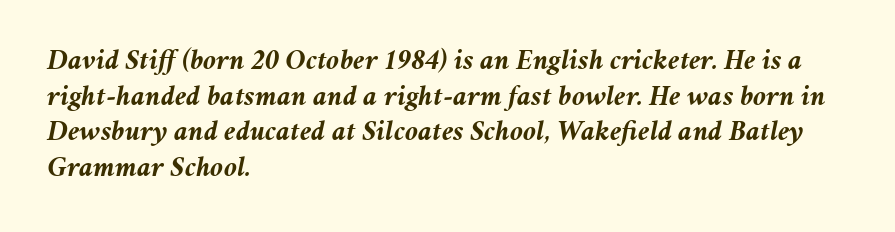
Q: Is the text bold? A: Yes.
Q: Is the text italic (slanted)? A: Yes, it leans right by about 11 degrees.
Q: Is the text underlined? A: No.
Q: How is the paragraph aligned? A: Left-aligned.
Q: Is the spacing between letters normal or unusually wide? A: Normal.
Q: Width (condensed, normal, or wide)? A: Normal.
Q: Stroke contrast? A: Medium.
Q: x-height? A: Medium.
Q: Monospaced? A: No.
